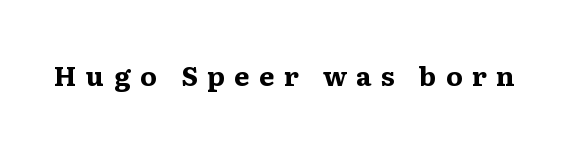
Q: Is the text bold? A: Yes.
Q: Is the text italic (slanted)? A: No, it is upright.
Q: Is the text underlined? A: No.
Q: Is the spacing between letters normal or unusually wide? A: Unusually wide.
